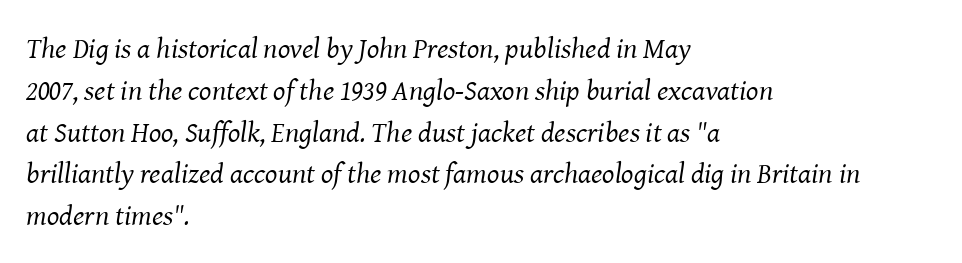
The font's italic variant was chosen for this text. Notice how the passage keeps a crisp vertical edge on the left only. This block has exactly the height ordinary leading produces. Stem width sits at or under what a default text font uses.
